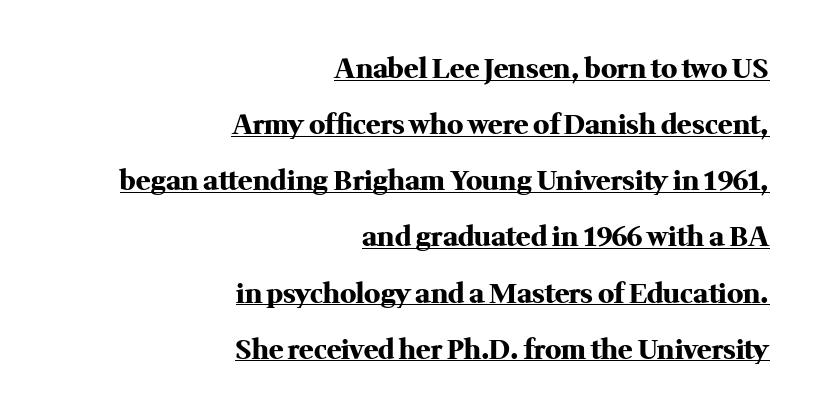
Q: Is the text bold? A: Yes.
Q: Is the text italic (slanted)? A: No, it is upright.
Q: Is the text underlined? A: Yes.
Q: How is the paragraph aligned? A: Right-aligned.
Q: Is the spacing between letters normal or unusually wide? A: Normal.
Q: Is the spacing between lines tight, normal or loose? A: Loose.
